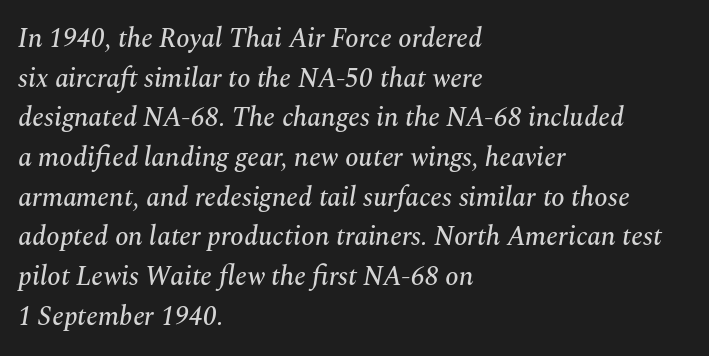
{"italic": "yes", "lean": "right", "slant_degrees": 10, "underline": "no", "align": "left", "line_spacing": "normal", "line_spacing_ratio": 1.47, "letter_spacing": "normal", "letter_spacing_em": 0.0, "glyph_px": 27}
